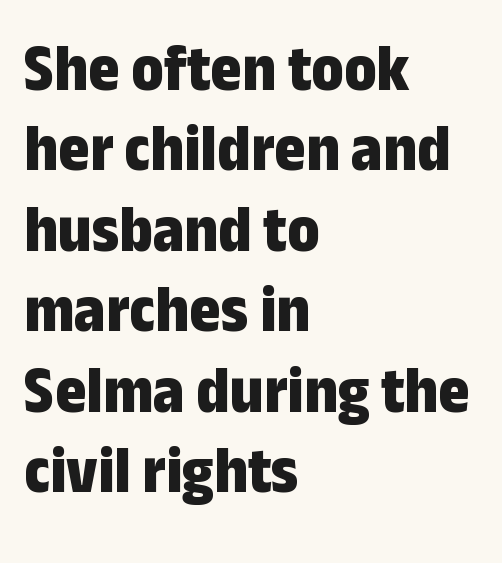
The image shows 67 px bold, condensed sans-serif type, upright; set left-aligned, line spacing 1.2x, normal letter spacing, not underlined; low stroke contrast and a medium x-height.
